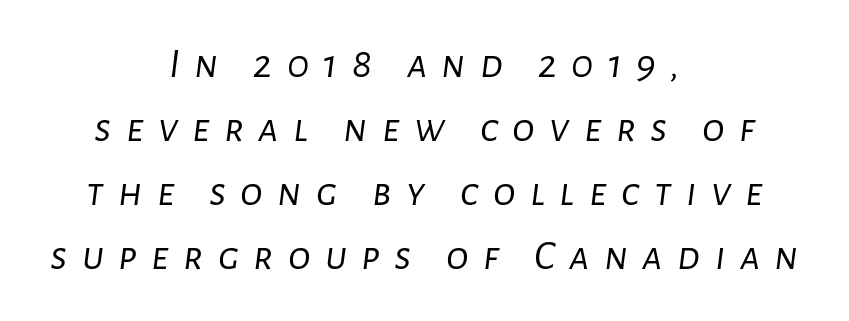
{"italic": "yes", "lean": "right", "slant_degrees": 7, "bold": "no", "weight": "light", "width": "normal", "stroke_contrast": "low", "x_height": "medium", "monospaced": "no", "underline": "no", "align": "center", "line_spacing": "normal", "line_spacing_ratio": 1.52, "letter_spacing": "wide", "letter_spacing_em": 0.34, "glyph_px": 42}
